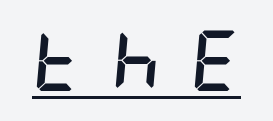
Descenders here cross a horizontal rule under the line. A typesetter would mark this as italic. Compared with typical body copy, the letter spacing here is much looser. Strokes here are thick enough to call this a true bold.
